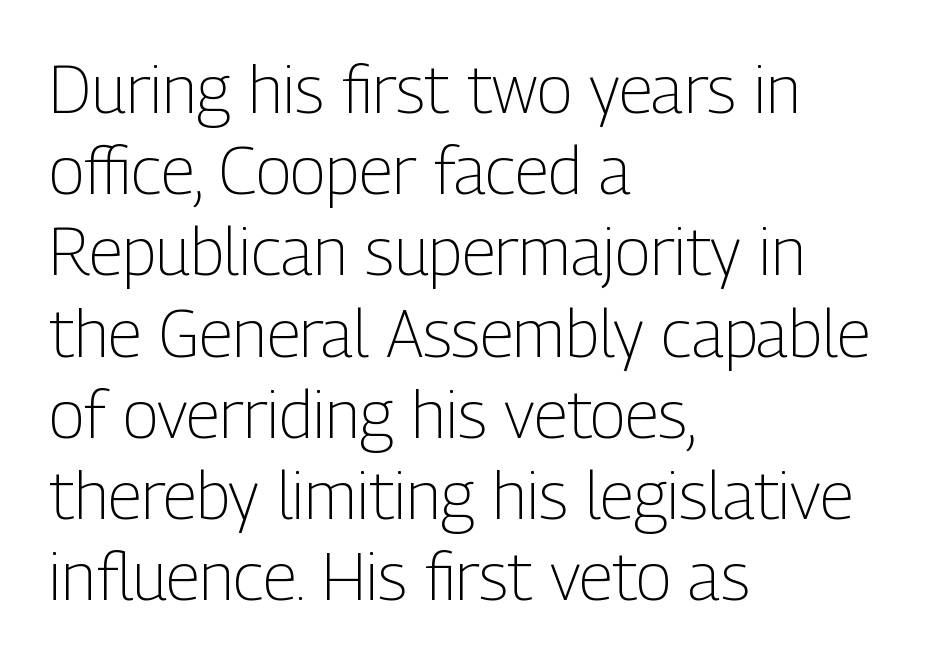
Q: Is the text bold? A: No.
Q: Is the text italic (slanted)? A: No, it is upright.
Q: Is the typeface a serif or a sans-serif typeface? A: Sans-serif.
Q: Is the text underlined? A: No.
Q: How is the paragraph aligned? A: Left-aligned.
Q: Is the spacing between letters normal or unusually wide? A: Normal.
Q: Width (condensed, normal, or wide)? A: Condensed.
Q: Stroke contrast? A: Low.
Q: x-height? A: Medium.
Q: Monospaced? A: No.
